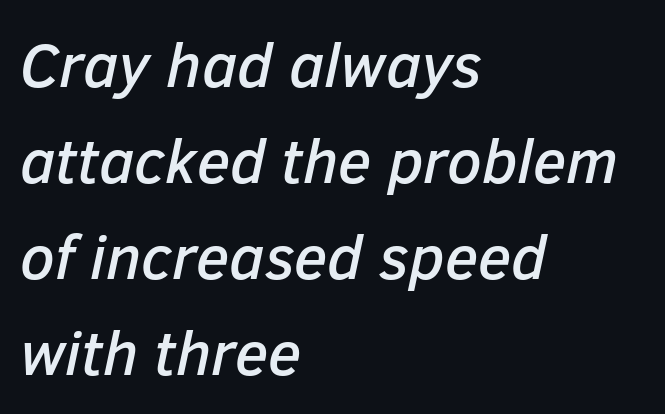
Q: Is the text italic (slanted)? A: Yes, it leans right by about 12 degrees.
Q: Is the text underlined? A: No.
Q: How is the paragraph aligned? A: Left-aligned.
Q: Is the spacing between letters normal or unusually wide? A: Normal.
Q: Is the spacing between lines tight, normal or loose? A: Normal.
Q: Width (condensed, normal, or wide)? A: Normal.
Q: Stroke contrast? A: Low.
Q: x-height? A: Medium.
Q: Monospaced? A: No.
